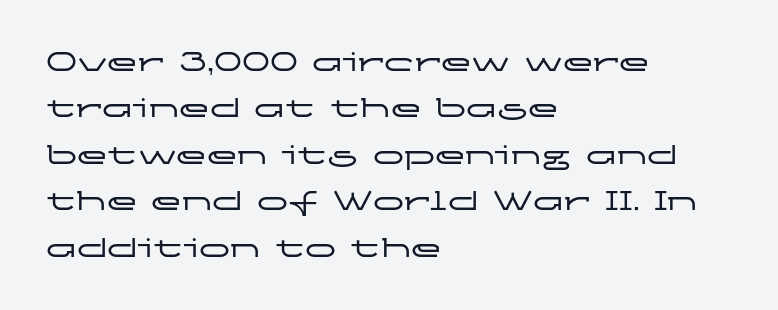
The image shows 31 px wide sans-serif type, upright; set left-aligned, normal line spacing (1.5x), normal letter spacing, not underlined; low stroke contrast and a medium x-height.
